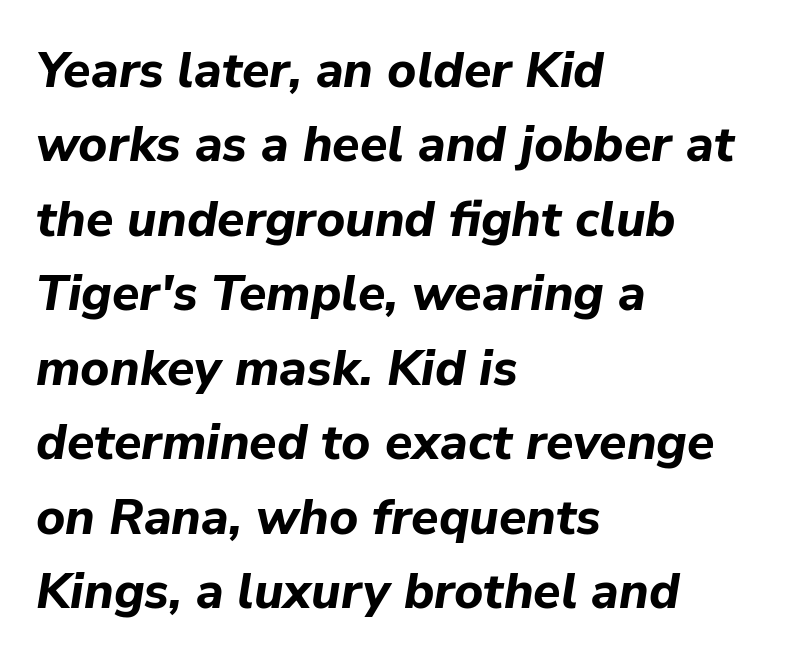
The image shows 50 px bold type, italic (leaning right); set left-aligned, normal line spacing (1.49x), normal letter spacing, not underlined; low stroke contrast and a medium x-height.
